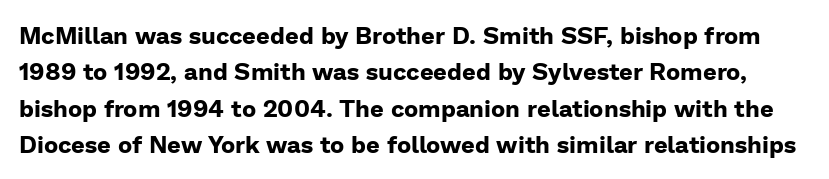
Q: Is the text bold? A: Yes.
Q: Is the text italic (slanted)? A: No, it is upright.
Q: Is the text underlined? A: No.
Q: Is the spacing between letters normal or unusually wide? A: Normal.
Q: Is the spacing between lines tight, normal or loose? A: Normal.
